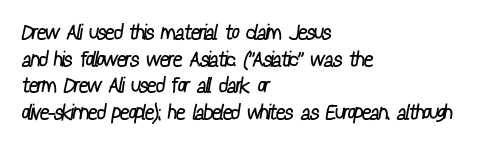
The image shows 21 px text type; set left-aligned, normal line spacing (1.27x), normal letter spacing, not underlined.
